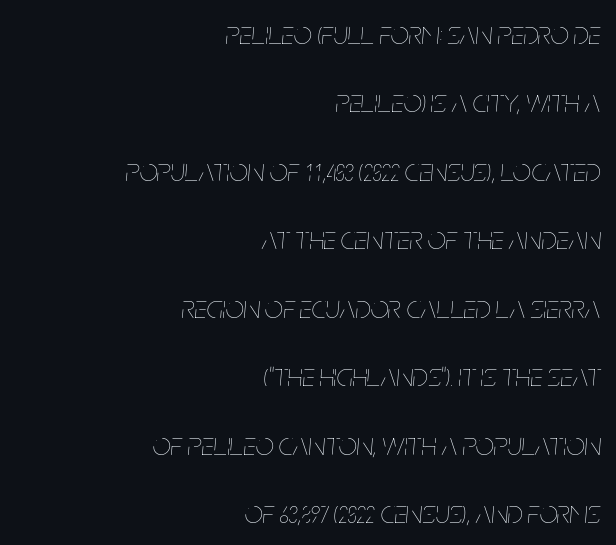
Each letter keeps its own natural width here, so spacing adapts to shape. The whole block is typeset with a tilt. Every row of glyphs terminates at an identical x-position on the right. Compared with typical paragraphs, the rows here are farther apart. A typesetter would call this zero additional tracking.
